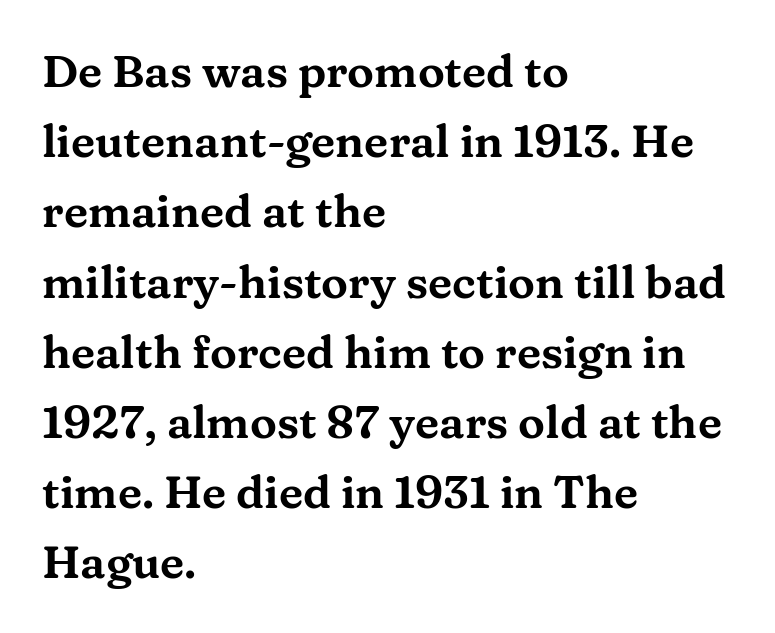
Q: Is the text italic (slanted)? A: No, it is upright.
Q: Is the typeface a serif or a sans-serif typeface? A: Serif.
Q: Is the text underlined? A: No.
Q: How is the paragraph aligned? A: Left-aligned.
Q: Is the spacing between letters normal or unusually wide? A: Normal.
Q: Is the spacing between lines tight, normal or loose? A: Normal.
Q: Width (condensed, normal, or wide)? A: Wide.
Q: Stroke contrast? A: Medium.
Q: x-height? A: Medium.
Q: Monospaced? A: No.
